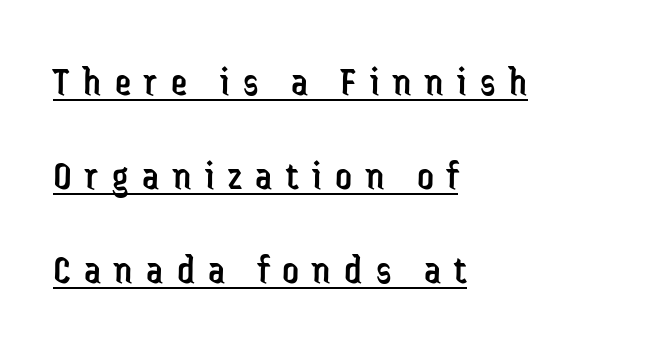
The image shows 41 px regular-weight, condensed sans-serif type, upright; set left-aligned, loose line spacing (2.29x), unusually wide letter spacing (+0.33 em), underlined; low stroke contrast and a medium x-height.
